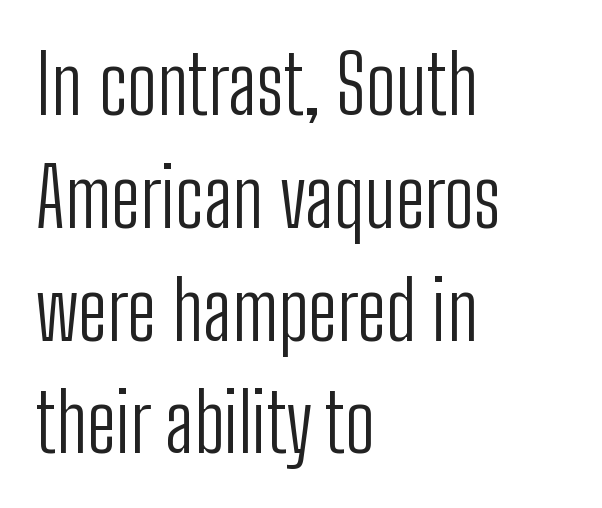
{"serif": "no", "italic": "no", "bold": "no", "weight": "light", "width": "condensed", "stroke_contrast": "low", "x_height": "medium", "monospaced": "no", "underline": "no", "align": "left", "line_spacing": "normal", "line_spacing_ratio": 1.41, "letter_spacing": "normal", "letter_spacing_em": 0.0, "glyph_px": 80}
